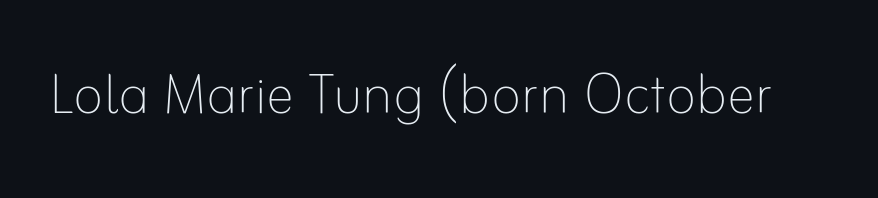
Q: Is the text bold? A: No.
Q: Is the text italic (slanted)? A: No, it is upright.
Q: Is the text underlined? A: No.
Q: Is the spacing between letters normal or unusually wide? A: Normal.
Q: Width (condensed, normal, or wide)? A: Normal.
Q: Stroke contrast? A: Low.
Q: x-height? A: Small.
Q: Monospaced? A: No.
